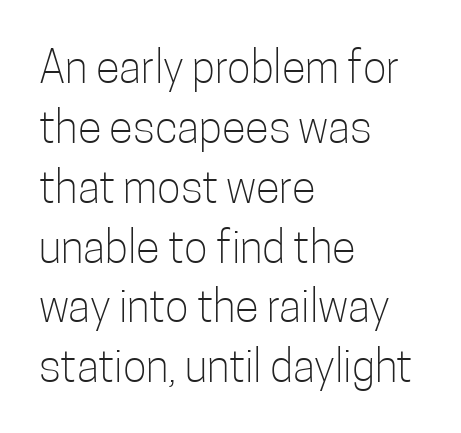
Nope, no serifs anywhere on these letters. Does the copy run flush right? No — it runs flush left. Proportional: the letters do not fall into vertical columns. The gap between lines stays unmarked. This is not heavy type; no bold has been used. Standard letterfit; no display-style spreading of the glyphs.
